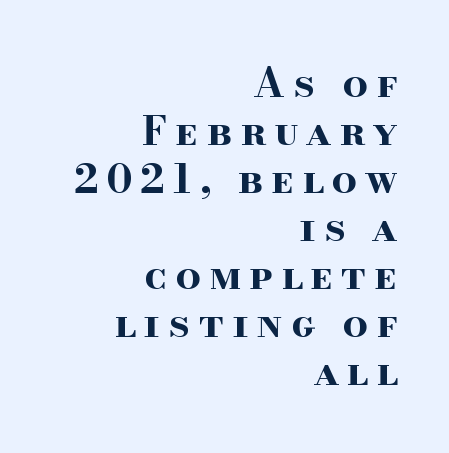
Q: Is the text bold? A: Yes.
Q: Is the text italic (slanted)? A: No, it is upright.
Q: Is the typeface a serif or a sans-serif typeface? A: Serif.
Q: Is the text underlined? A: No.
Q: How is the paragraph aligned? A: Right-aligned.
Q: Is the spacing between letters normal or unusually wide? A: Unusually wide.
Q: Width (condensed, normal, or wide)? A: Wide.
Q: Stroke contrast? A: High.
Q: x-height? A: Small.
Q: Monospaced? A: No.
